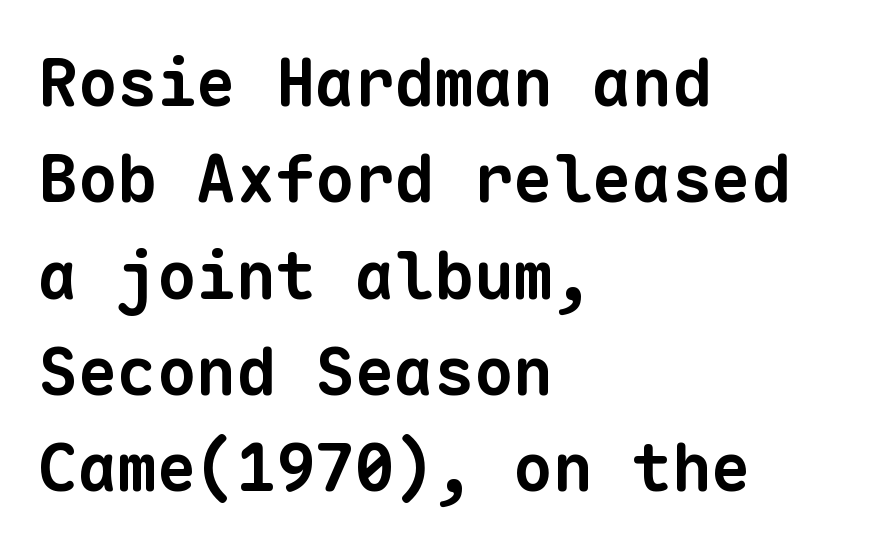
The image shows 66 px bold sans-serif type, monospaced; set left-aligned, normal line spacing (1.46x), normal letter spacing, not underlined; low stroke contrast and a medium x-height.
